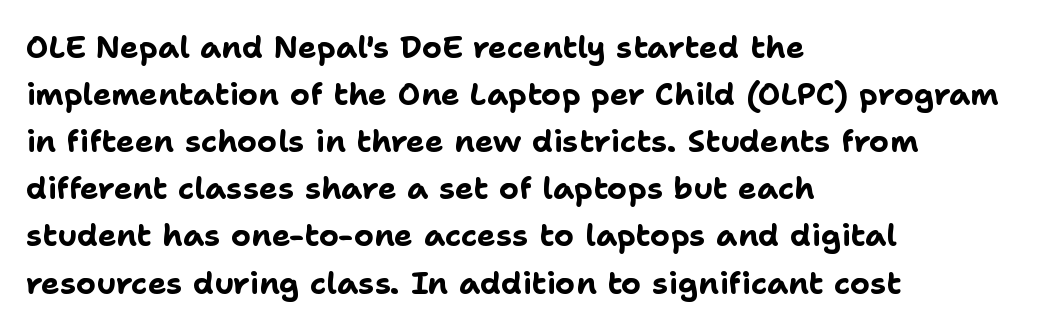
{"serif": "no", "italic": "no", "bold": "yes", "weight": "bold", "width": "normal", "stroke_contrast": "low", "x_height": "medium", "monospaced": "no", "underline": "no", "align": "left", "line_spacing": "normal", "line_spacing_ratio": 1.52, "letter_spacing": "normal", "letter_spacing_em": 0.0, "glyph_px": 31}
